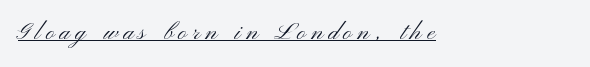
{"bold": "no", "underline": "yes", "letter_spacing": "wide", "letter_spacing_em": 0.21, "glyph_px": 24}
